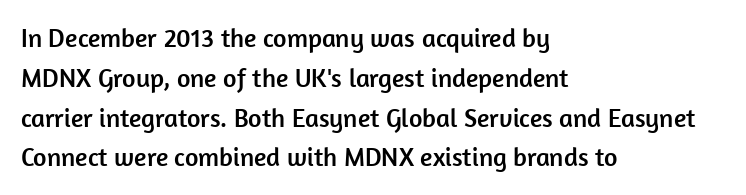
How would I describe the line gaps? Plain and ordinary. Does extra space separate the letters? No, they use regular spacing. These lines stack with their left ends in a neat column. Underlining? Definitely not there. Quick note: not italic, upright.
